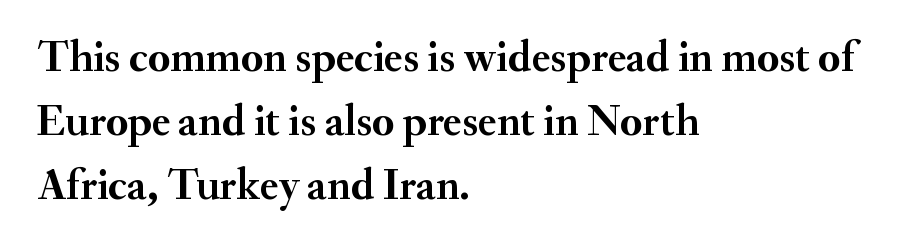
Spacing verdict: proportional, widths tailored to each character. Every letter is thick-stroked: bold, no question. Any mark beneath the type? The region is blank. Layout note: lines flush left. In terms of leading, this rendering sits right in the middle.
